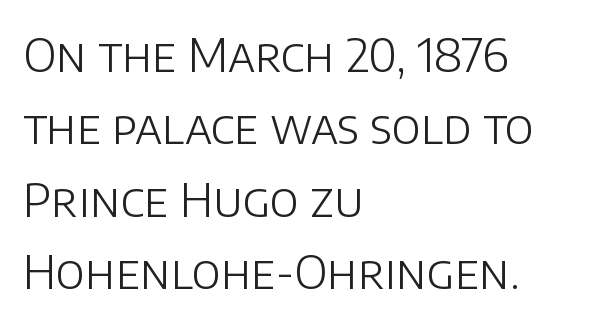
The paragraph has a hard left edge and a soft right edge. Letterform terminals end flat and unadorned throughout the passage. The letters stand straight up with perfectly vertical stems. The face used here is proportionally spaced, like ordinary book or web type.
